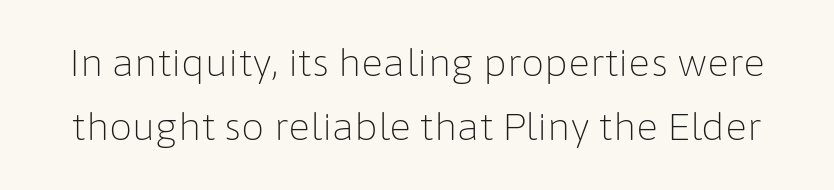
Does the lettering tilt? It doesn't — this is upright. These lines are composed in type without serifs. Counters stay open thanks to moderate or lighter strokes. The face used here is proportionally spaced, like ordinary book or web type. The letterforms sit shoulder to shoulder at normal distance.
